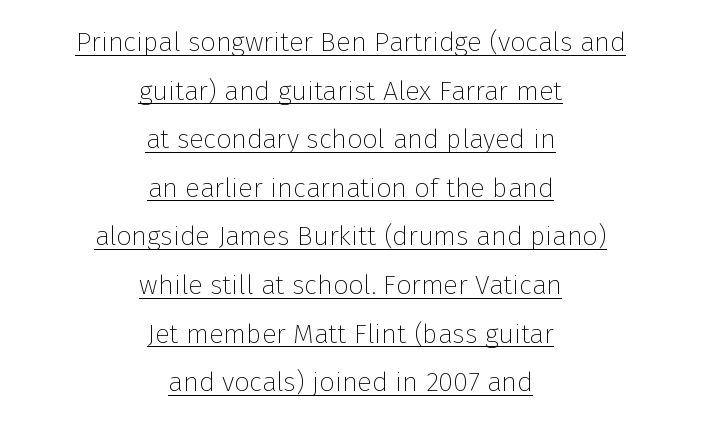
The image shows 27 px text type, upright; set centered, line spacing 1.8x, normal letter spacing, underlined.
